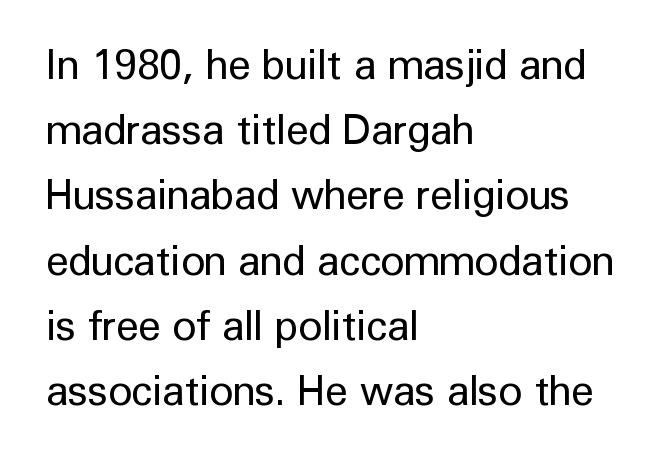
The image shows 41 px regular-weight sans-serif type, upright; set left-aligned, normal line spacing (1.59x), normal letter spacing, not underlined; low stroke contrast and a medium x-height.
